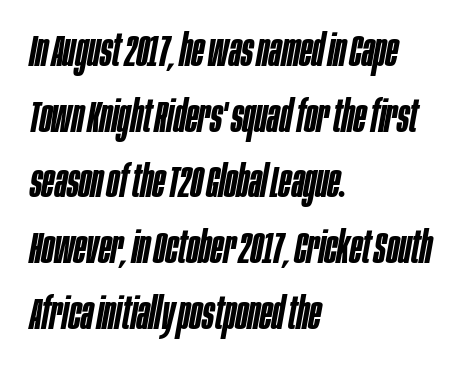
The image shows 45 px semibold, condensed type, italic (leaning right); set left-aligned, normal line spacing (1.46x), normal letter spacing, not underlined; low stroke contrast and a large x-height.
